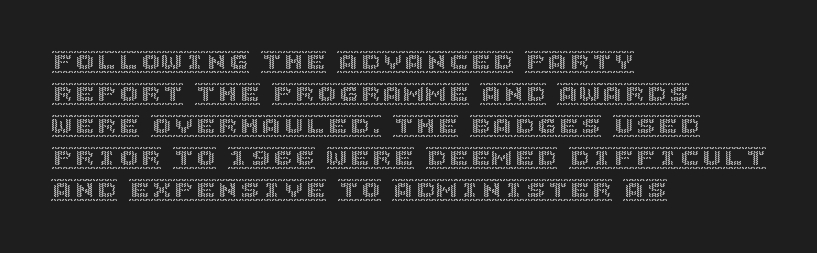
These lines were composed using upright roman letters. If you drew a ruler down the left edge, every line would touch it. In terms of leading, this rendering sits right in the middle. These lines keep a tight, regular rhythm from letter to letter. The glyphs are unaccompanied by any horizontal stroke below them.
